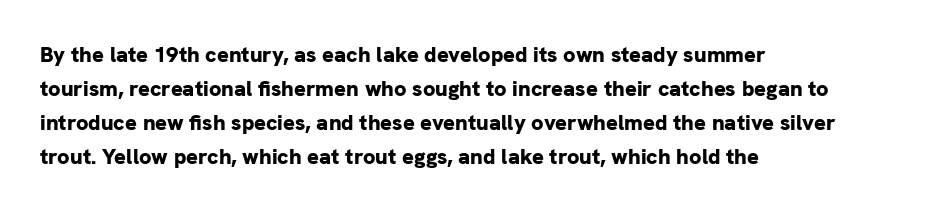
{"italic": "no", "bold": "yes", "underline": "no", "align": "left", "line_spacing": "normal", "line_spacing_ratio": 1.54, "letter_spacing": "normal", "letter_spacing_em": 0.0, "glyph_px": 22}
